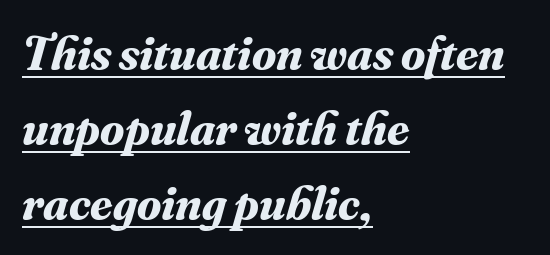
The passage shown leans; its letterforms are oblique. There is no visible air inserted between adjacent glyphs. Type style note: has serifs. Note the varied advance widths — an 'i' is clearly narrower than an 'm'. These lines sit exactly where default settings would place them. The compositor pushed each line to the left boundary.
